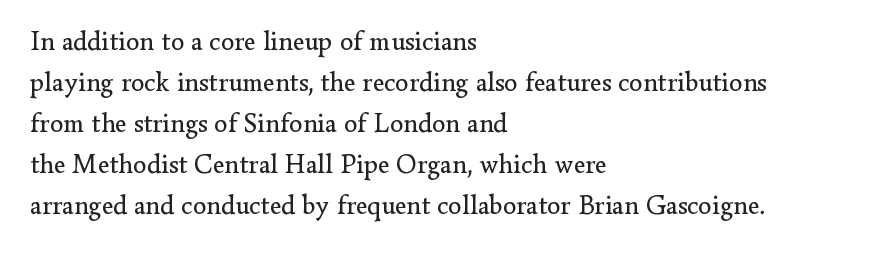
The image shows 27 px text type, upright; set left-aligned, normal line spacing (1.52x), normal letter spacing, not underlined.
